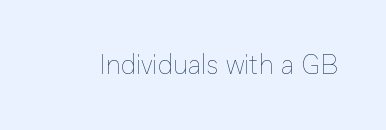
The image shows 27 px text type, upright; set normal letter spacing, not underlined.
